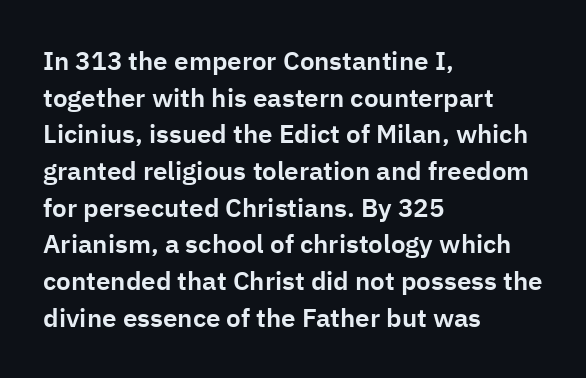
{"italic": "no", "underline": "no", "align": "left", "line_spacing": "normal", "line_spacing_ratio": 1.41, "letter_spacing": "normal", "letter_spacing_em": 0.0, "glyph_px": 26}
